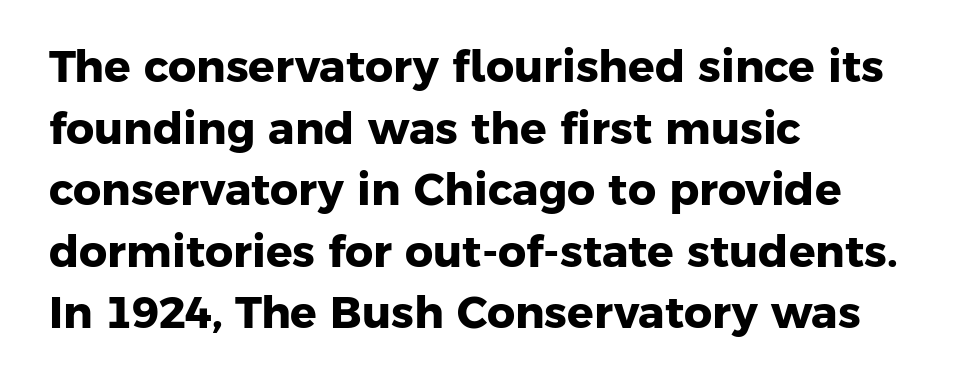
Vertically, the passage feels balanced, rows spaced as you'd expect. This rendering leaves character spacing at its baseline value. Observe the absence of serifs on each vertical stroke in this sample. The glyphs are unaccompanied by any horizontal stroke below them. Heavy-handed strokes throughout: this text is bold. Spacing verdict: proportional, widths tailored to each character.
